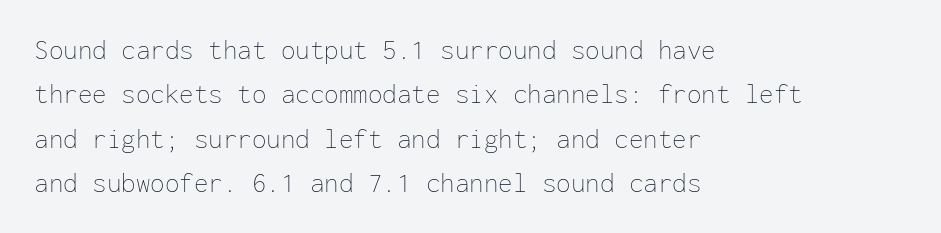
Q: Is the text bold? A: No.
Q: Is the text italic (slanted)? A: No, it is upright.
Q: Is the text underlined? A: No.
Q: How is the paragraph aligned? A: Left-aligned.
Q: Is the spacing between letters normal or unusually wide? A: Normal.
Q: Is the spacing between lines tight, normal or loose? A: Normal.
Q: Width (condensed, normal, or wide)? A: Normal.
Q: Stroke contrast? A: Low.
Q: x-height? A: Medium.
Q: Monospaced? A: Yes.
